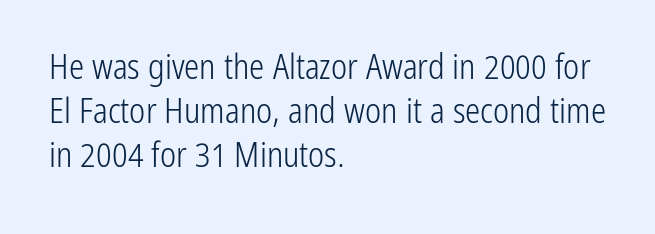
The image shows 34 px light, condensed sans-serif type, upright; set left-aligned, normal line spacing (1.3x), normal letter spacing, not underlined; low stroke contrast and a medium x-height.
